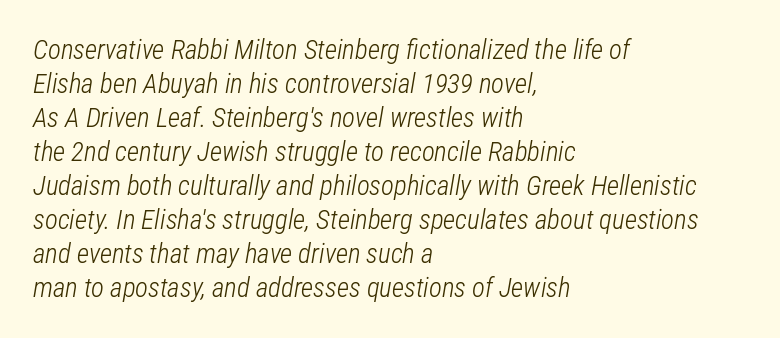
A classic flush-left, rag-right setting is used for this passage. Italic? Definitely — the glyphs are oblique. The space beneath each line is pristine and unruled. The rendering uses a moderate line-height, typical for paragraphs. Heft: none added — not bold.
